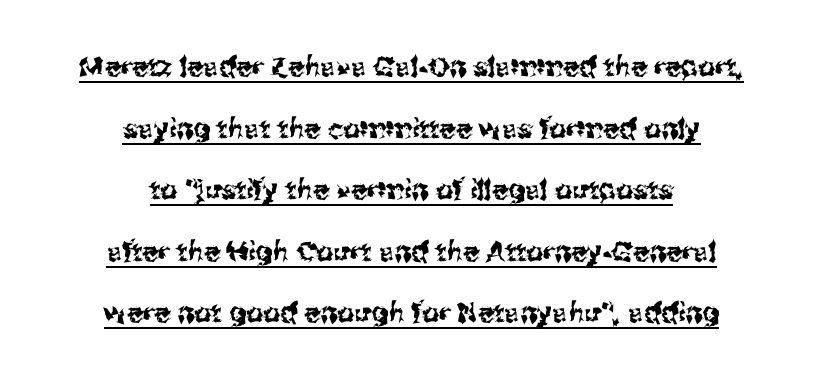
Descenders here cross a horizontal rule under the line. Nope, not italic — everything's standing straight. A typesetter would call this leading open, well beyond the default. Neither beginnings nor endings align; midpoints do. Observe the ordinary spacing: letters are neighbours, not strangers.
